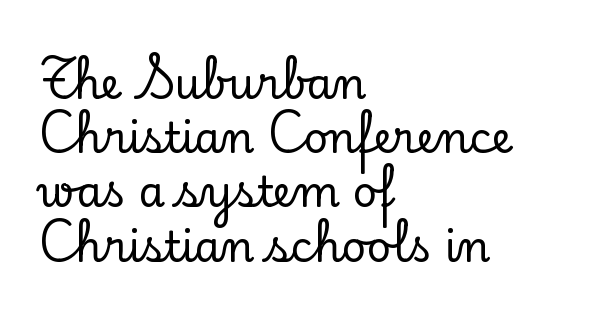
Proportional: the letters do not fall into vertical columns. This sample is left-justified, so line endings fall wherever the words run out. Each letter's strokes conclude with small projecting serifs. The axis of the letterforms is exactly vertical. Descenders hang freely into open space.
